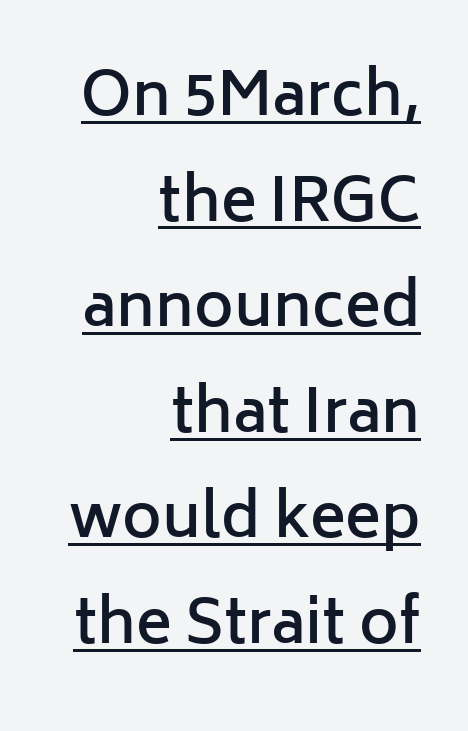
The image shows 60 px semibold sans-serif type, upright; set right-aligned, line spacing 1.76x, normal letter spacing, underlined; low stroke contrast and a medium x-height.
